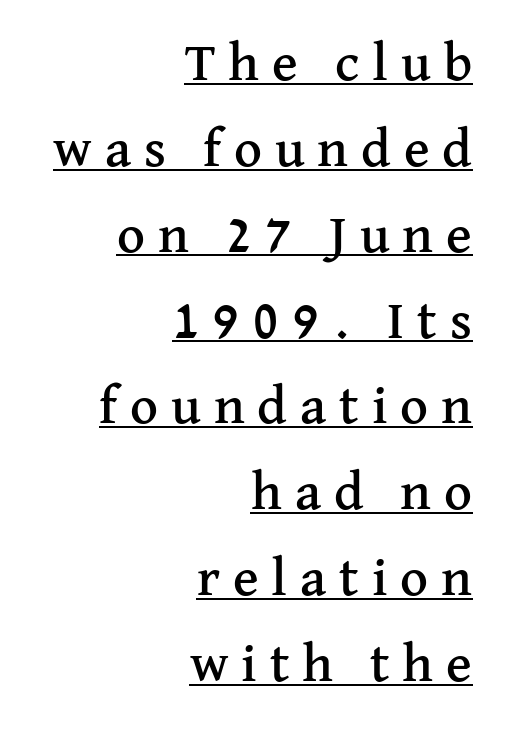
The image shows 54 px serif type, upright; set right-aligned, normal line spacing (1.59x), unusually wide letter spacing (+0.24 em), underlined; medium stroke contrast and a medium x-height.
